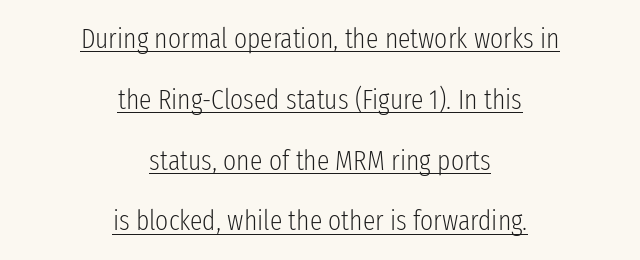
{"serif": "no", "italic": "no", "bold": "no", "weight": "light", "width": "condensed", "stroke_contrast": "low", "x_height": "medium", "monospaced": "no", "underline": "yes", "align": "center", "line_spacing": "loose", "line_spacing_ratio": 2.17, "letter_spacing": "normal", "letter_spacing_em": 0.0, "glyph_px": 28}
